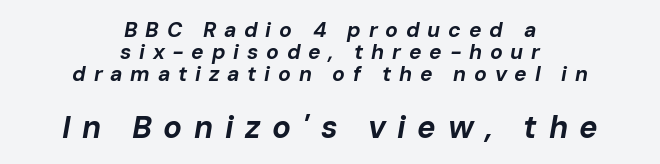
{"italic": "yes", "lean": "right", "slant_degrees": 10, "bold": "yes", "weight": "bold", "width": "normal", "stroke_contrast": "low", "x_height": "medium", "monospaced": "no", "underline": "no", "align": "center", "line_spacing": "tight", "line_spacing_ratio": 1.05, "letter_spacing": "wide", "letter_spacing_em": 0.37, "larger_block": "second", "size_ratio": 1.48, "glyph_px": 31}
